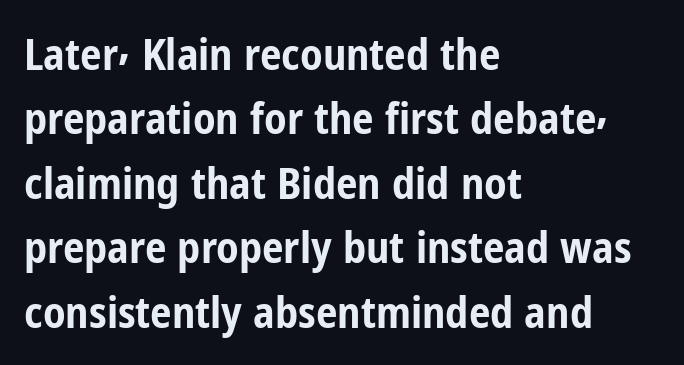
Quick note: underline off. You could not count columns in this text — the font is proportionally spaced. A full-strength bold gives these letters their thick strokes. This rendering leaves character spacing at its baseline value. The glyphs in this specimen are sans serif. How would I describe the line gaps? Plain and ordinary.
